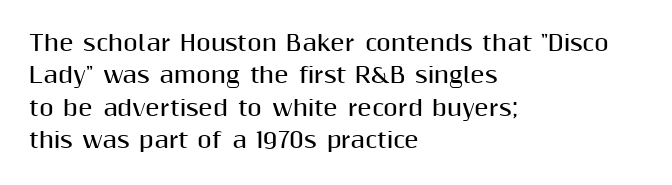
Unlike italic type, these characters show no tilt at all. Line starts are locked; line ends wander. Characters follow at the spacing the type designer built in. On the weight axis this lands at bold, roughly 700. The passage shown is not underscored anywhere.
